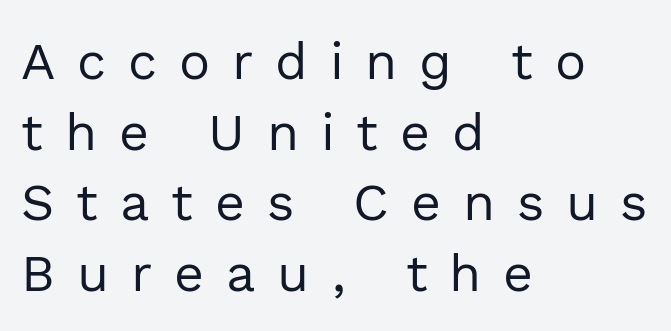
The image shows 52 px regular-weight sans-serif type, upright; set left-aligned, normal line spacing (1.36x), unusually wide letter spacing (+0.42 em), not underlined; a medium x-height.
